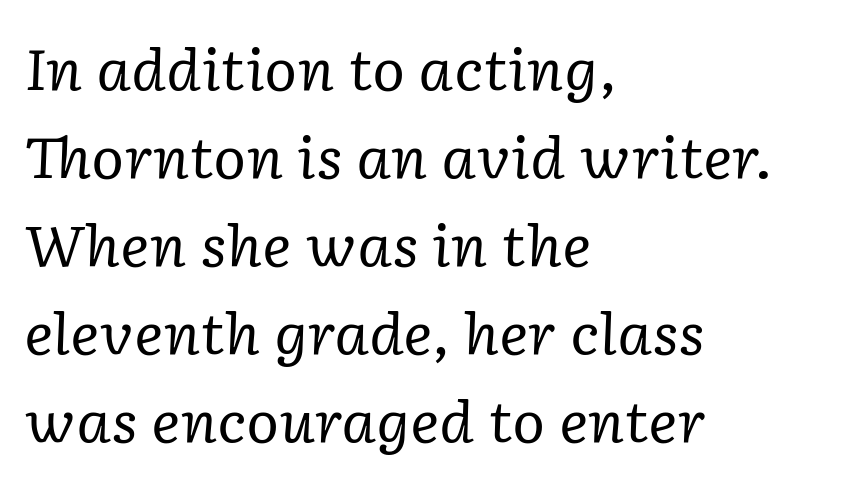
Q: Is the text bold? A: No.
Q: Is the text italic (slanted)? A: Yes, it leans right by about 2 degrees.
Q: Is the typeface a serif or a sans-serif typeface? A: Serif.
Q: Is the text underlined? A: No.
Q: How is the paragraph aligned? A: Left-aligned.
Q: Is the spacing between letters normal or unusually wide? A: Normal.
Q: Is the spacing between lines tight, normal or loose? A: Normal.
Q: Width (condensed, normal, or wide)? A: Normal.
Q: Stroke contrast? A: Low.
Q: x-height? A: Medium.
Q: Monospaced? A: No.
